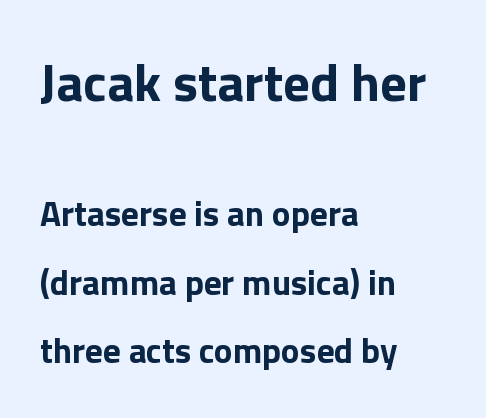
Q: Is the text bold? A: Yes.
Q: Is the text italic (slanted)? A: No, it is upright.
Q: Is the typeface a serif or a sans-serif typeface? A: Sans-serif.
Q: Is the text underlined? A: No.
Q: How is the paragraph aligned? A: Left-aligned.
Q: Is the spacing between letters normal or unusually wide? A: Normal.
Q: Is the spacing between lines tight, normal or loose? A: Loose.
Q: Which block of text is set in a larger size, the first (top) or the second (bottom)? A: The first (top) one.
Q: Width (condensed, normal, or wide)? A: Normal.
Q: x-height? A: Medium.
Q: Monospaced? A: No.
